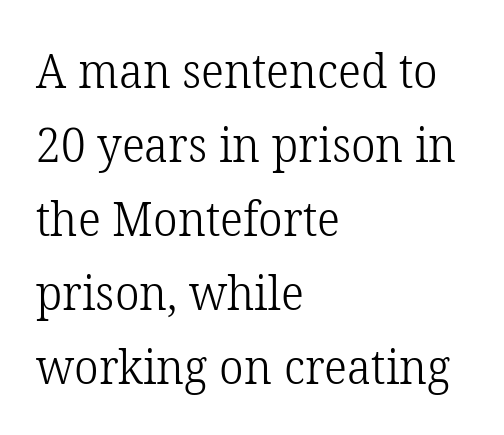
{"serif": "yes", "italic": "no", "bold": "no", "weight": "light", "width": "normal", "stroke_contrast": "low", "x_height": "medium", "monospaced": "no", "underline": "no", "align": "left", "line_spacing": "normal", "line_spacing_ratio": 1.54, "letter_spacing": "normal", "letter_spacing_em": 0.0, "glyph_px": 48}
